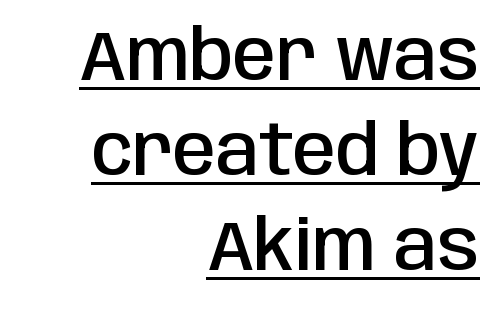
The image shows 70 px semibold, condensed sans-serif type, upright; set right-aligned, normal line spacing (1.36x), normal letter spacing, underlined; low stroke contrast and a large x-height.
